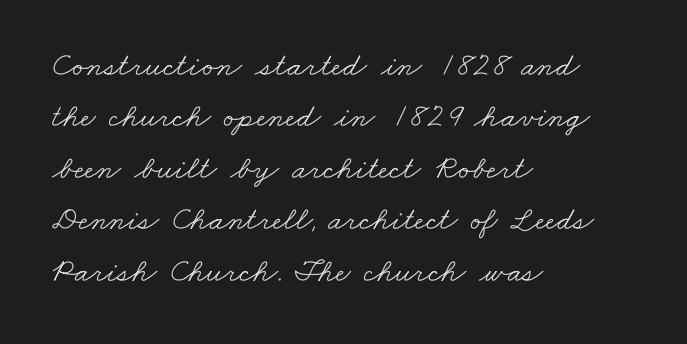
The image shows 33 px light, wide serif type; set left-aligned, normal line spacing (1.56x), normal letter spacing, not underlined; low stroke contrast and a small x-height.
